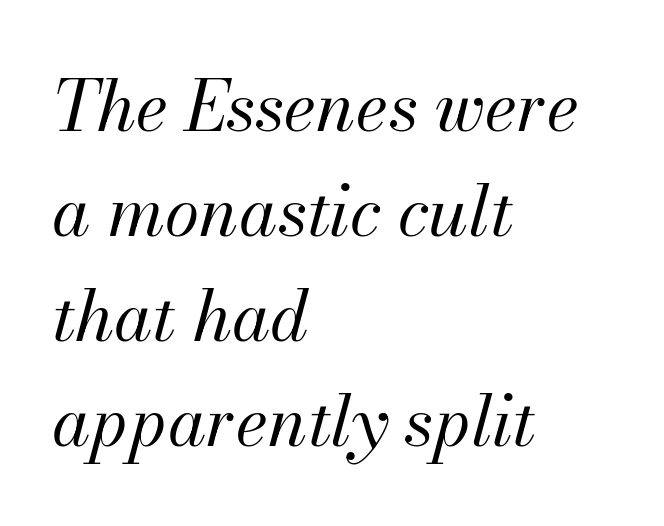
{"italic": "yes", "lean": "right", "slant_degrees": 13, "bold": "no", "weight": "regular", "width": "normal", "stroke_contrast": "medium", "x_height": "small", "monospaced": "no", "underline": "no", "align": "left", "line_spacing": "normal", "line_spacing_ratio": 1.5, "letter_spacing": "normal", "letter_spacing_em": 0.0, "glyph_px": 70}
